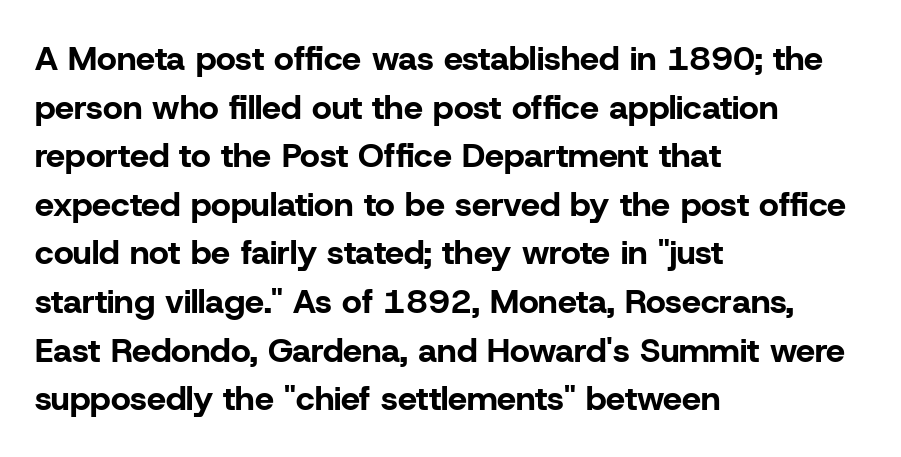
The image shows 34 px bold sans-serif type, upright; set left-aligned, normal line spacing (1.43x), normal letter spacing, not underlined; low stroke contrast and a medium x-height.
